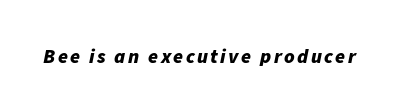
Q: Is the text bold? A: Yes.
Q: Is the text italic (slanted)? A: Yes, it leans right by about 11 degrees.
Q: Is the text underlined? A: No.
